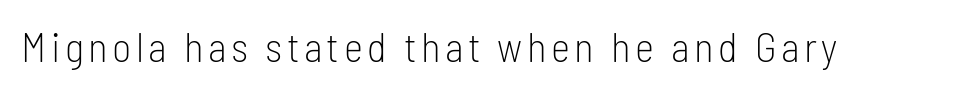
Q: Is the text bold? A: No.
Q: Is the text italic (slanted)? A: No, it is upright.
Q: Is the typeface a serif or a sans-serif typeface? A: Sans-serif.
Q: Is the text underlined? A: No.
Q: Width (condensed, normal, or wide)? A: Condensed.
Q: Stroke contrast? A: Low.
Q: x-height? A: Medium.
Q: Monospaced? A: No.
